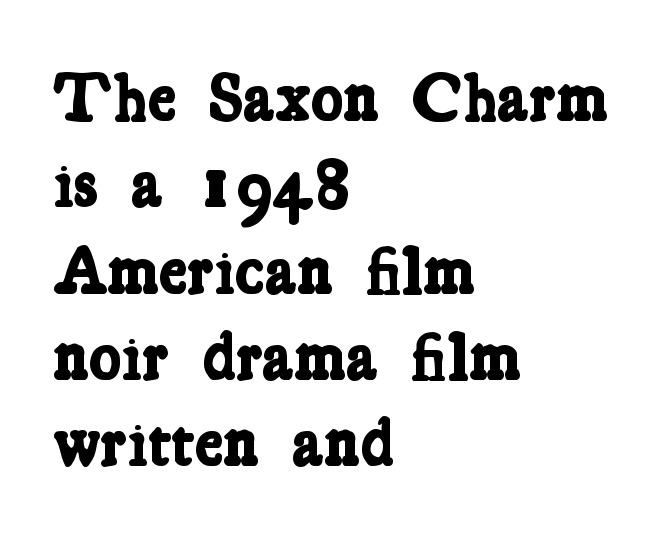
Q: Is the text bold? A: Yes.
Q: Is the typeface a serif or a sans-serif typeface? A: Serif.
Q: Is the text underlined? A: No.
Q: How is the paragraph aligned? A: Left-aligned.
Q: Is the spacing between letters normal or unusually wide? A: Normal.
Q: Is the spacing between lines tight, normal or loose? A: Normal.
Q: Width (condensed, normal, or wide)? A: Condensed.
Q: Stroke contrast? A: Low.
Q: x-height? A: Medium.
Q: Monospaced? A: No.
